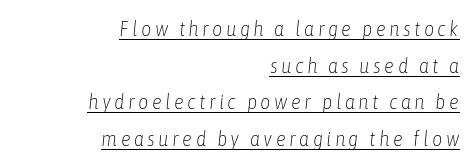
The image shows 20 px text type, italic (leaning right); set right-aligned, line spacing 1.83x, underlined.
